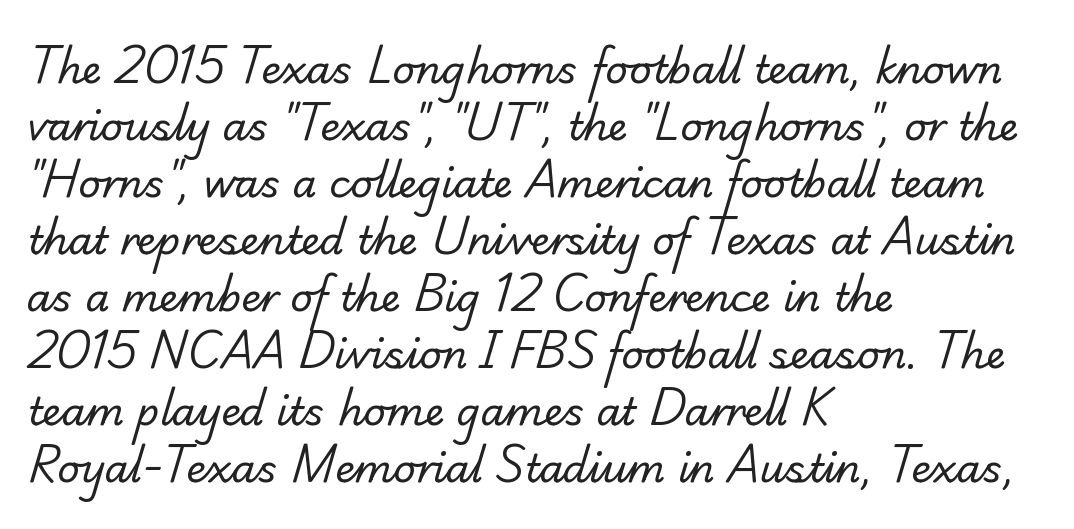
Quick note: underline off. Leading matches the norm, producing a regular column. Is the type heavy? It reads as light-to-regular instead. The typesetter chose a ragged-right arrangement here.
